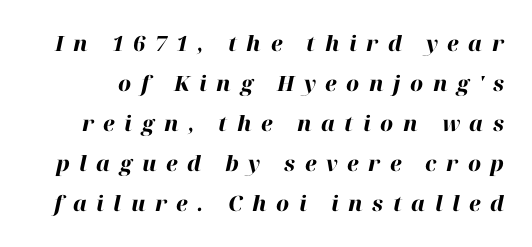
The image shows 21 px bold type, italic (leaning right); set loose line spacing (1.91x), unusually wide letter spacing (+0.45 em), not underlined.
